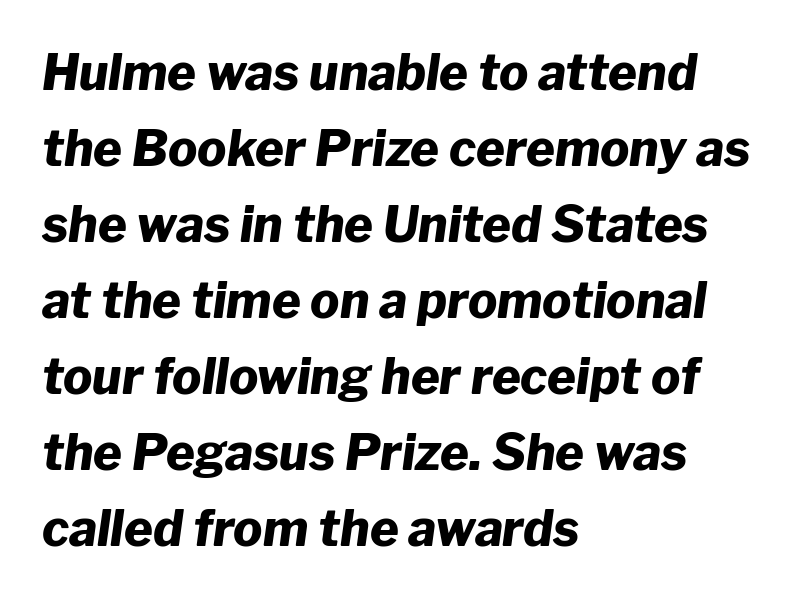
Q: Is the text bold? A: Yes.
Q: Is the text italic (slanted)? A: Yes, it leans right by about 8 degrees.
Q: Is the text underlined? A: No.
Q: How is the paragraph aligned? A: Left-aligned.
Q: Is the spacing between letters normal or unusually wide? A: Normal.
Q: Is the spacing between lines tight, normal or loose? A: Normal.
Q: Width (condensed, normal, or wide)? A: Normal.
Q: Stroke contrast? A: Low.
Q: x-height? A: Medium.
Q: Monospaced? A: No.
